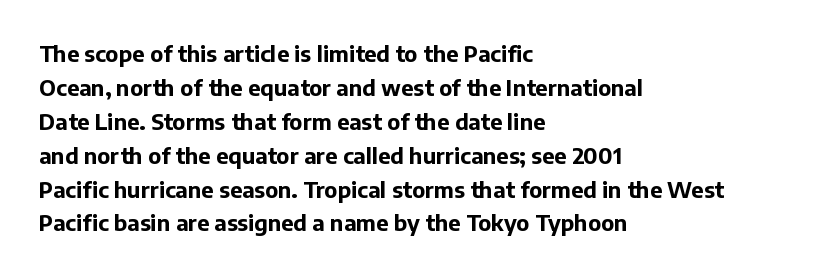
Q: Is the text bold? A: Yes.
Q: Is the text italic (slanted)? A: No, it is upright.
Q: Is the text underlined? A: No.
Q: How is the paragraph aligned? A: Left-aligned.
Q: Is the spacing between letters normal or unusually wide? A: Normal.
Q: Is the spacing between lines tight, normal or loose? A: Normal.
